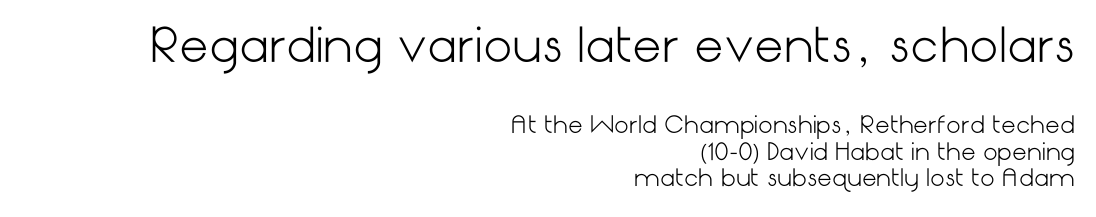
The lettering stays uniformly vertical, giving the passage a roman look. The paragraph shown leans on its right margin. In terms of letterform style, serifs are entirely absent. Weight: in the light-to-regular range. Letters rest on an invisible, unmarked baseline.
